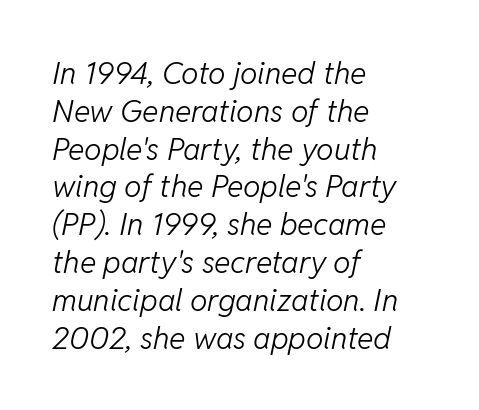
{"italic": "yes", "lean": "right", "slant_degrees": 11, "bold": "no", "weight": "light", "width": "normal", "stroke_contrast": "low", "x_height": "medium", "monospaced": "no", "underline": "no", "align": "left", "line_spacing_ratio": 1.22, "letter_spacing": "normal", "letter_spacing_em": 0.0, "glyph_px": 31}
